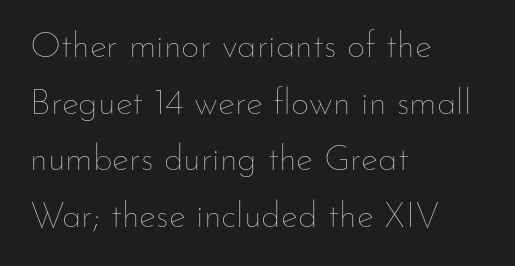
{"italic": "no", "bold": "no", "weight": "thin", "width": "normal", "stroke_contrast": "low", "x_height": "small", "monospaced": "no", "underline": "no", "align": "left", "line_spacing": "normal", "line_spacing_ratio": 1.57, "letter_spacing": "normal", "letter_spacing_em": 0.0, "glyph_px": 36}
